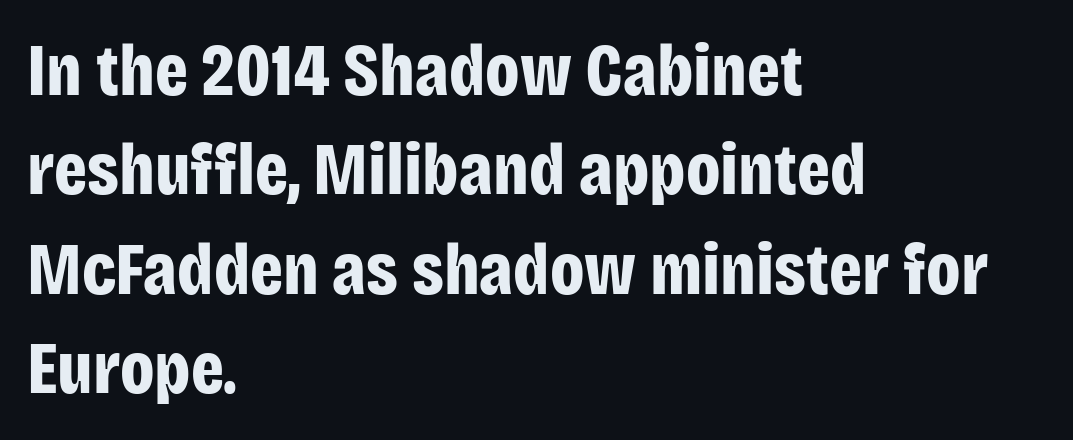
Q: Is the text bold? A: Yes.
Q: Is the text italic (slanted)? A: No, it is upright.
Q: Is the typeface a serif or a sans-serif typeface? A: Sans-serif.
Q: Is the text underlined? A: No.
Q: How is the paragraph aligned? A: Left-aligned.
Q: Is the spacing between letters normal or unusually wide? A: Normal.
Q: Is the spacing between lines tight, normal or loose? A: Normal.
Q: Width (condensed, normal, or wide)? A: Condensed.
Q: Stroke contrast? A: Low.
Q: x-height? A: Large.
Q: Monospaced? A: No.
